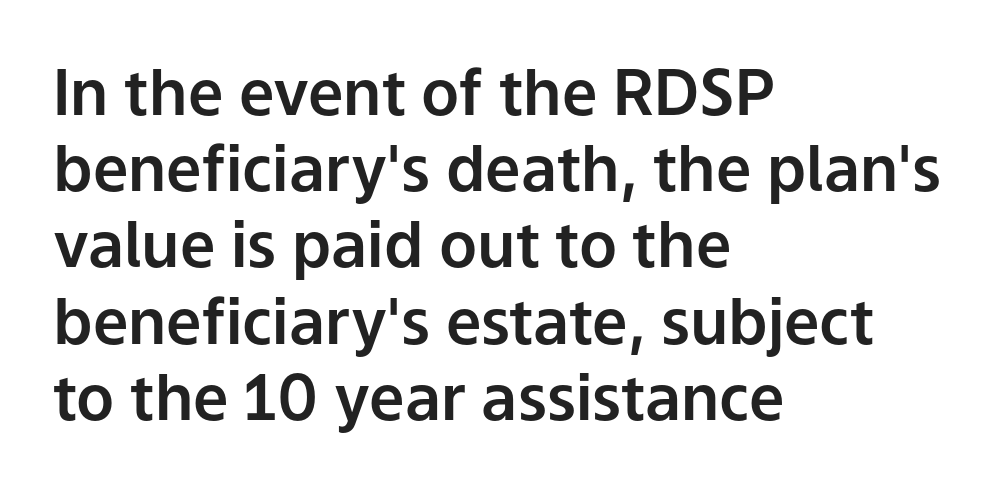
Q: Is the text italic (slanted)? A: No, it is upright.
Q: Is the typeface a serif or a sans-serif typeface? A: Sans-serif.
Q: Is the text underlined? A: No.
Q: How is the paragraph aligned? A: Left-aligned.
Q: Is the spacing between letters normal or unusually wide? A: Normal.
Q: Width (condensed, normal, or wide)? A: Normal.
Q: Stroke contrast? A: Low.
Q: x-height? A: Medium.
Q: Monospaced? A: No.
